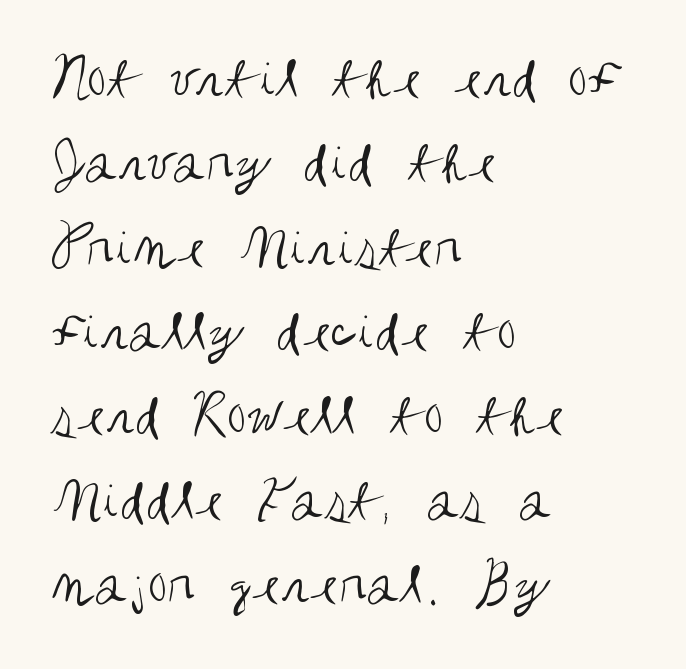
Q: Is the text bold? A: No.
Q: Is the typeface a serif or a sans-serif typeface? A: Sans-serif.
Q: Is the text underlined? A: No.
Q: How is the paragraph aligned? A: Left-aligned.
Q: Is the spacing between letters normal or unusually wide? A: Normal.
Q: Is the spacing between lines tight, normal or loose? A: Normal.
Q: Width (condensed, normal, or wide)? A: Condensed.
Q: Stroke contrast? A: Medium.
Q: x-height? A: Large.
Q: Monospaced? A: No.
